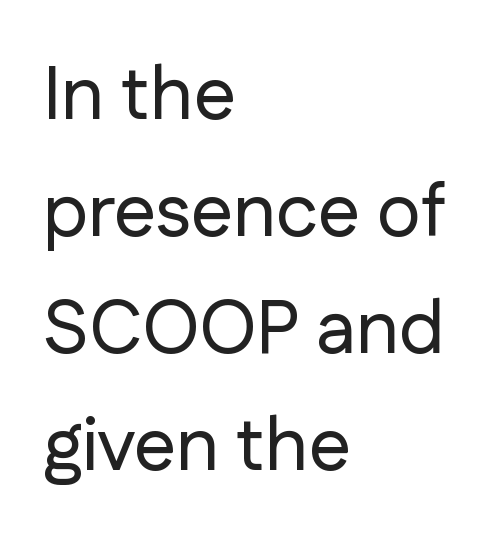
{"serif": "no", "italic": "no", "width": "normal", "stroke_contrast": "low", "x_height": "medium", "monospaced": "no", "underline": "no", "align": "left", "line_spacing": "normal", "line_spacing_ratio": 1.56, "letter_spacing": "normal", "letter_spacing_em": 0.0, "glyph_px": 75}
